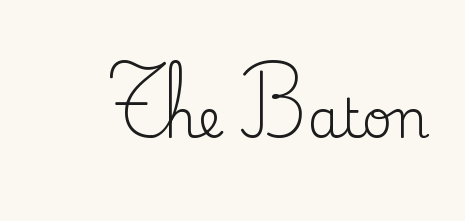
Glyph-to-glyph distance matches everyday printed text. Does the lettering tilt? It doesn't — this is upright. Font category for this specimen: serif. Think of a printed novel: that variable character pitch is what you see here.
